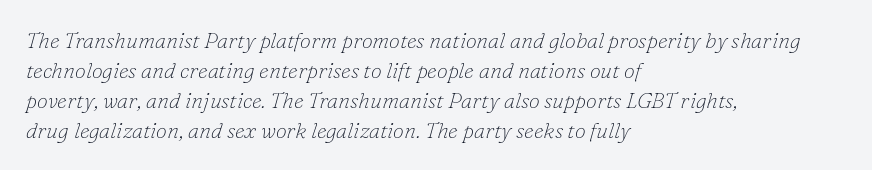
{"italic": "yes", "lean": "right", "slant_degrees": 16, "bold": "no", "underline": "no", "align": "left", "line_spacing": "normal", "line_spacing_ratio": 1.36, "letter_spacing": "normal", "letter_spacing_em": 0.0, "glyph_px": 22}
